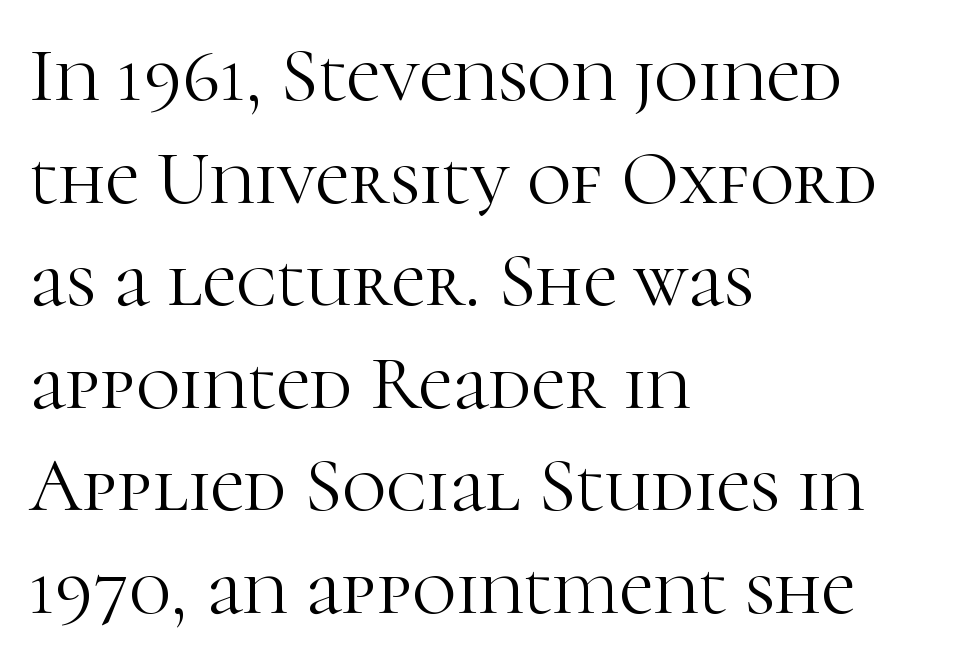
The image shows 76 px light serif type, upright; set left-aligned, normal line spacing (1.35x), normal letter spacing, not underlined; high stroke contrast and a medium x-height.
